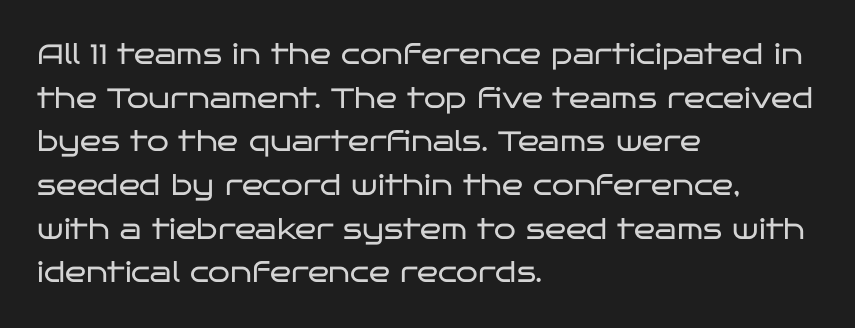
The image shows 28 px regular-weight, wide sans-serif type, upright; set left-aligned, normal line spacing (1.56x), normal letter spacing, not underlined; low stroke contrast and a large x-height.
